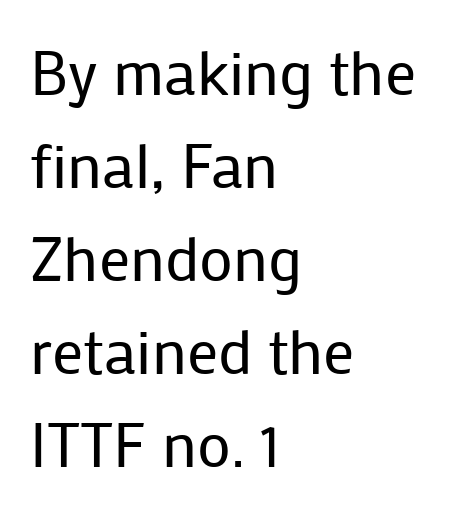
{"serif": "no", "italic": "no", "bold": "no", "weight": "regular", "width": "normal", "stroke_contrast": "low", "x_height": "medium", "monospaced": "no", "underline": "no", "align": "left", "line_spacing": "normal", "line_spacing_ratio": 1.5, "letter_spacing": "normal", "letter_spacing_em": 0.0, "glyph_px": 62}
